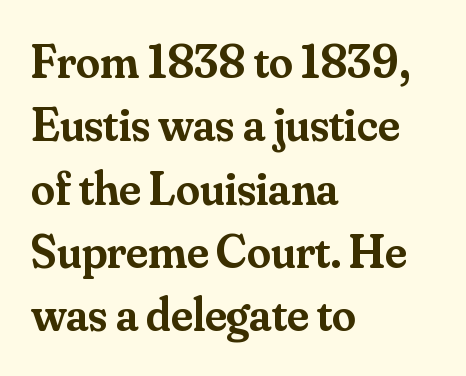
Q: Is the text bold? A: Semi-bold.
Q: Is the text italic (slanted)? A: No, it is upright.
Q: Is the typeface a serif or a sans-serif typeface? A: Serif.
Q: Is the text underlined? A: No.
Q: How is the paragraph aligned? A: Left-aligned.
Q: Is the spacing between letters normal or unusually wide? A: Normal.
Q: Is the spacing between lines tight, normal or loose? A: Normal.
Q: Width (condensed, normal, or wide)? A: Normal.
Q: Stroke contrast? A: Medium.
Q: x-height? A: Small.
Q: Monospaced? A: No.
